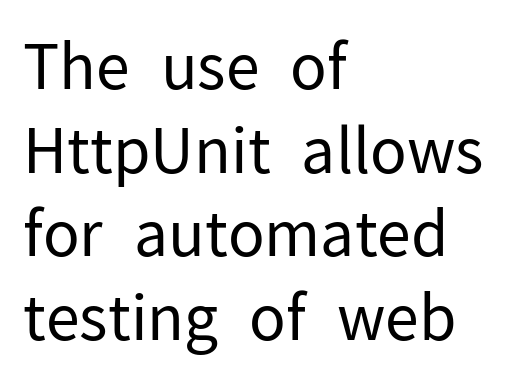
Q: Is the text bold? A: No.
Q: Is the text italic (slanted)? A: No, it is upright.
Q: Is the typeface a serif or a sans-serif typeface? A: Sans-serif.
Q: Is the text underlined? A: No.
Q: How is the paragraph aligned? A: Left-aligned.
Q: Is the spacing between letters normal or unusually wide? A: Normal.
Q: Is the spacing between lines tight, normal or loose? A: Normal.
Q: Width (condensed, normal, or wide)? A: Normal.
Q: Stroke contrast? A: Low.
Q: x-height? A: Medium.
Q: Monospaced? A: No.
